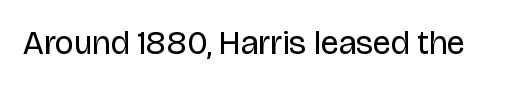
Looks like regular typesetting: each glyph gets only the width it needs. The lettering holds an erect, upright posture throughout. Examine the stroke ends and you'll find no serifs. No letter is thick-stroked: the sample isn't bold. You could call the tracking neutral — neither tight nor loose. Letters rest on an invisible, unmarked baseline.
